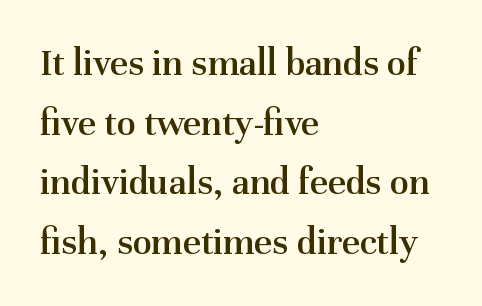
{"serif": "yes", "italic": "no", "bold": "semi", "weight": "semibold", "width": "normal", "stroke_contrast": "medium", "x_height": "medium", "monospaced": "no", "underline": "no", "align": "left", "line_spacing": "normal", "line_spacing_ratio": 1.53, "letter_spacing": "normal", "letter_spacing_em": 0.0, "glyph_px": 39}
